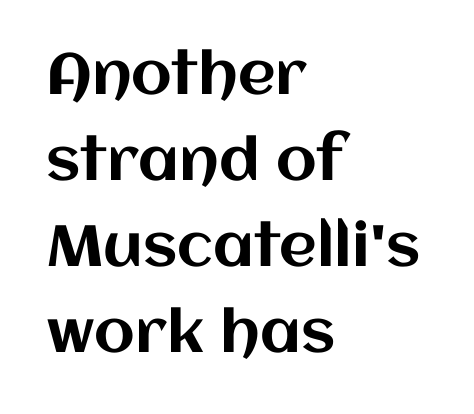
{"italic": "no", "width": "normal", "stroke_contrast": "medium", "x_height": "large", "monospaced": "no", "underline": "no", "align": "left", "line_spacing": "normal", "line_spacing_ratio": 1.48, "letter_spacing": "normal", "letter_spacing_em": 0.0, "glyph_px": 58}
